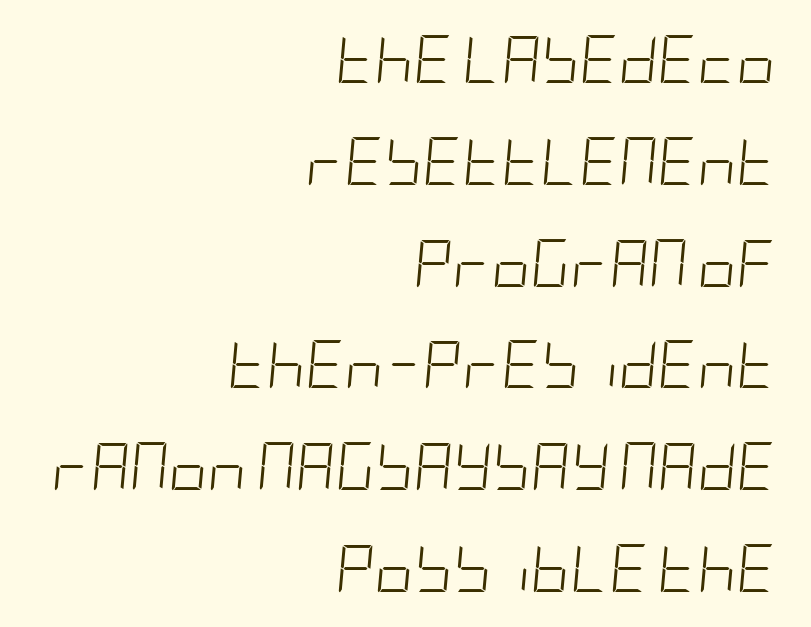
{"italic": "yes", "lean": "right", "slant_degrees": 5, "bold": "no", "weight": "light", "width": "condensed", "stroke_contrast": "low", "x_height": "large", "underline": "no", "align": "right", "line_spacing": "loose", "line_spacing_ratio": 2.12, "letter_spacing": "normal", "letter_spacing_em": 0.0, "glyph_px": 48}
